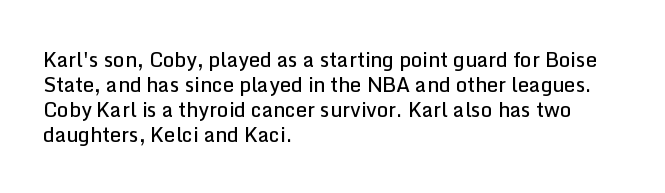
Where is the straight margin? On the left. Each glyph is drawn with semibold strokes, heavier than normal yet not fully bold. The passage shown is not underscored anywhere. Whoever set this chose a conventional vertical rhythm. Upright lettering throughout.
